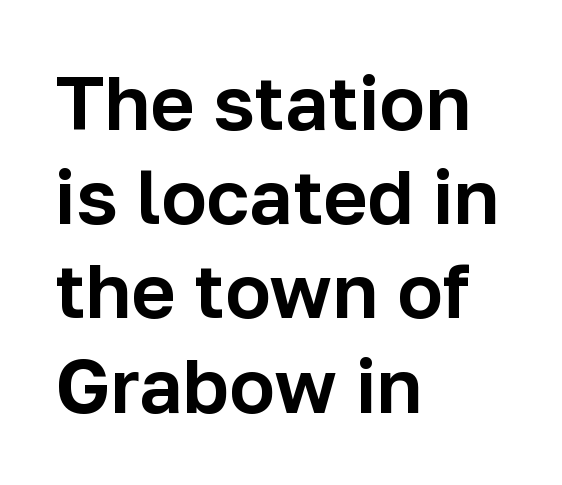
Q: Is the text italic (slanted)? A: No, it is upright.
Q: Is the typeface a serif or a sans-serif typeface? A: Sans-serif.
Q: Is the text underlined? A: No.
Q: How is the paragraph aligned? A: Left-aligned.
Q: Is the spacing between letters normal or unusually wide? A: Normal.
Q: Width (condensed, normal, or wide)? A: Normal.
Q: Stroke contrast? A: Low.
Q: x-height? A: Medium.
Q: Monospaced? A: No.
